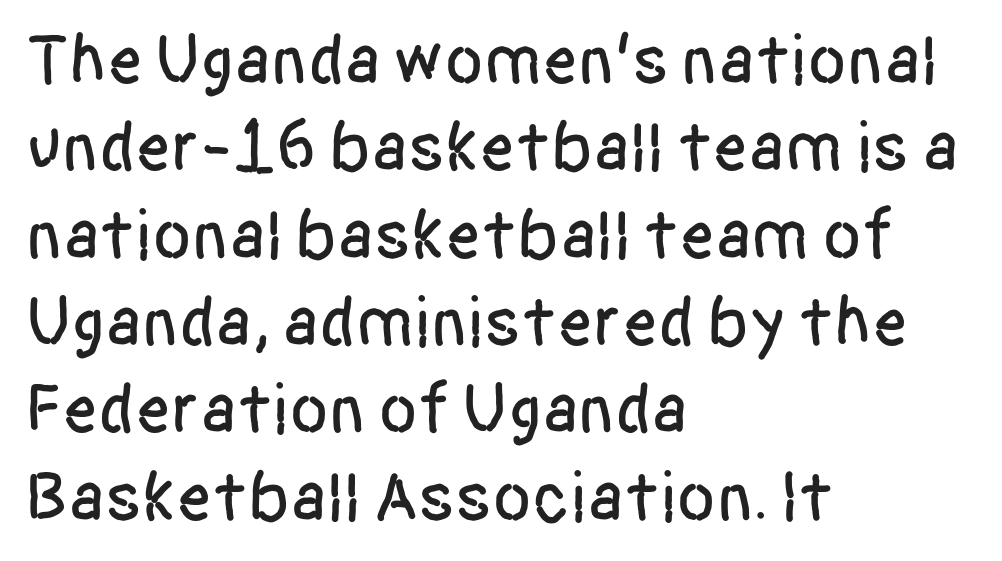
{"serif": "no", "italic": "no", "width": "condensed", "stroke_contrast": "low", "x_height": "large", "monospaced": "no", "underline": "no", "align": "left", "line_spacing_ratio": 1.23, "letter_spacing": "normal", "letter_spacing_em": 0.0, "glyph_px": 71}
